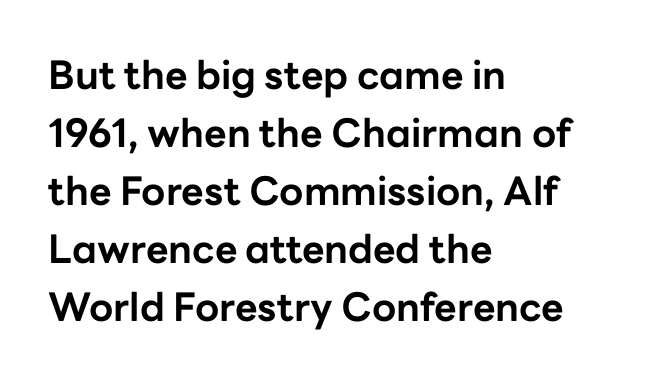
Proportional: the letters do not fall into vertical columns. As a designer I'd log this as weight 700, bold. If you drew a ruler down the left edge, every line would touch it. Observe the absence of serifs on each vertical stroke in this sample. Descenders are the only things crossing below the line.
